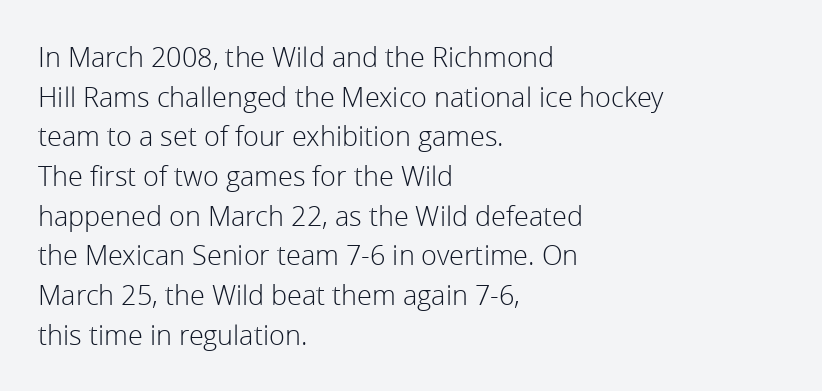
Notice how descenders clear the ascenders below comfortably — that's standard leading. Inter-character spacing is left at the font's built-in metrics. Bare-footed words on every line. The strokes are not fattened; the text isn't bold. A student would call this left alignment; a typographer would say flush left, rag right.
